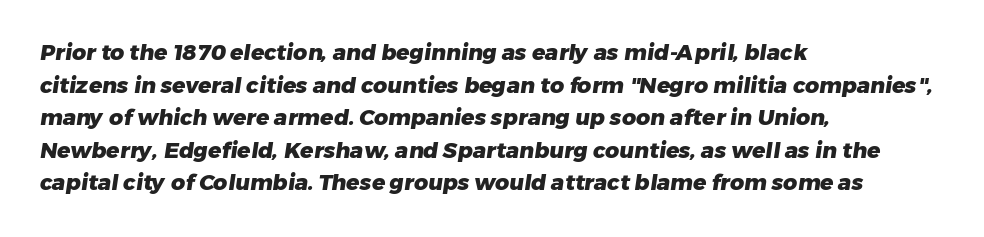
The passage is arranged the way most books set body copy — flush left. Decoration check: the copy has no underline. How would I describe the line gaps? Plain and ordinary. Nothing unusual about the tracking: characters are spaced as the font intends.
